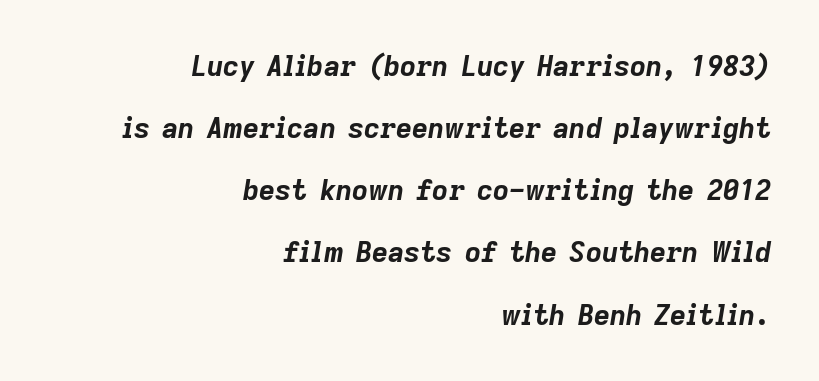
The image shows 28 px bold type, italic (leaning right); set right-aligned, loose line spacing (2.22x), normal letter spacing, not underlined; low stroke contrast and a medium x-height.
